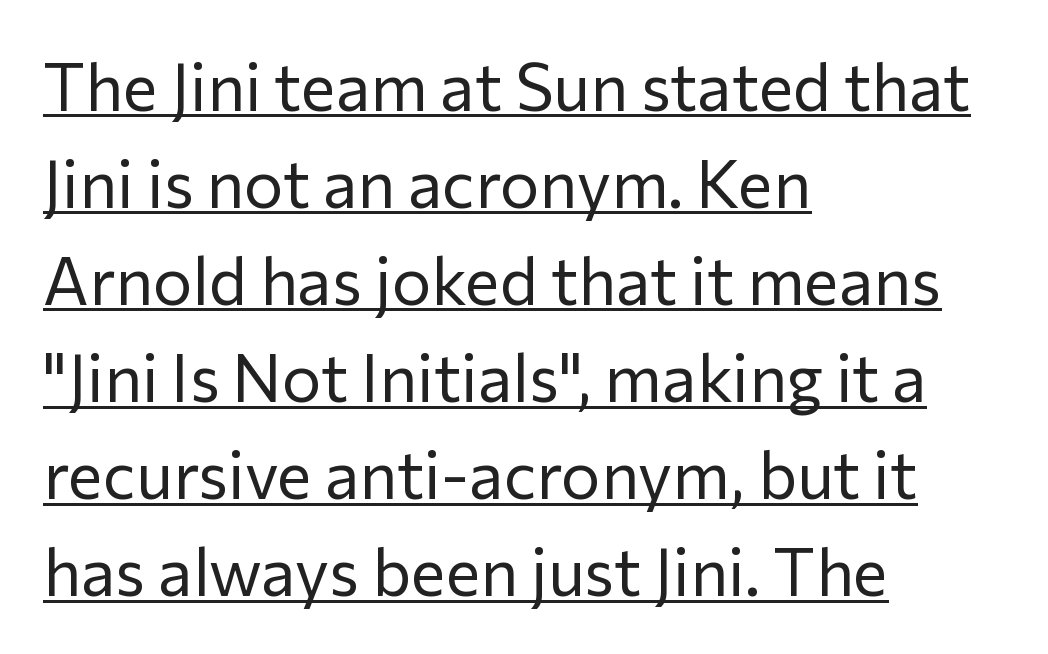
The image shows 66 px regular-weight sans-serif type, upright; set left-aligned, normal line spacing (1.47x), normal letter spacing, underlined; low stroke contrast and a medium x-height.
